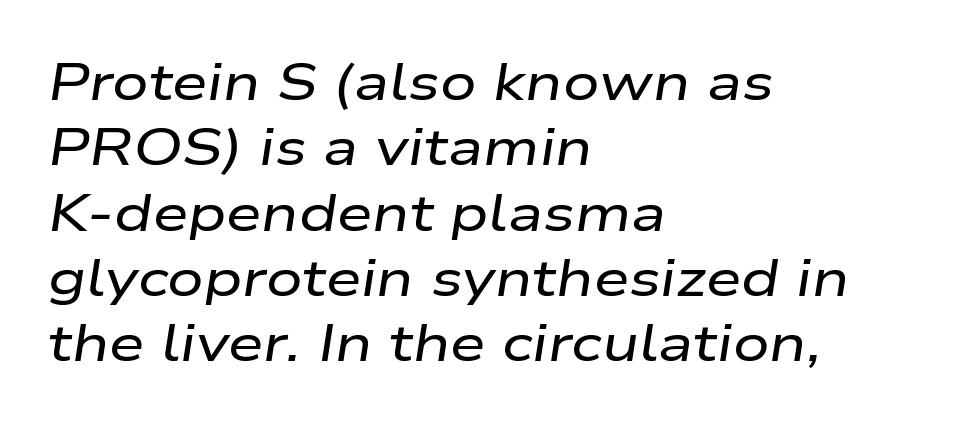
In CSS terms this would be text-align: left. This sample has the flowing, uneven cadence of proportional lettering. Here the glyphs are tracked normally, forming tight word shapes. Whoever set this chose a conventional vertical rhythm. Italic? Definitely — the glyphs are oblique.
